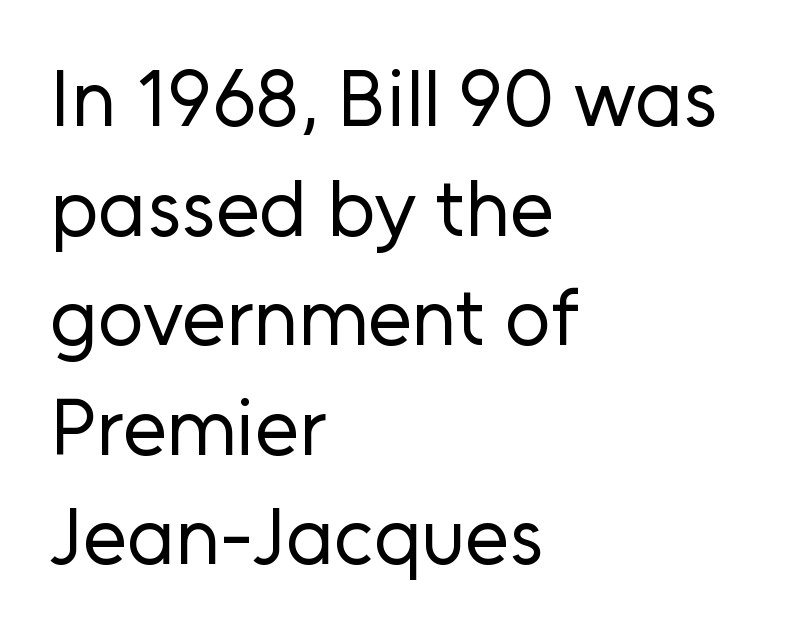
The letters advance in unequal steps, a hallmark of proportional type. Notice how the stems are strictly vertical — no italics here. Each letter's strokes conclude bluntly, with no projecting serifs. Casual observation: everything's shoved over to the left. Short note: letters normally spaced.
